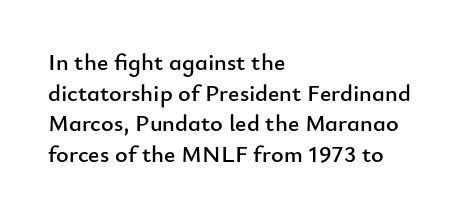
{"italic": "no", "underline": "no", "align": "left", "line_spacing": "normal", "line_spacing_ratio": 1.28, "letter_spacing": "normal", "letter_spacing_em": 0.0, "glyph_px": 24}
